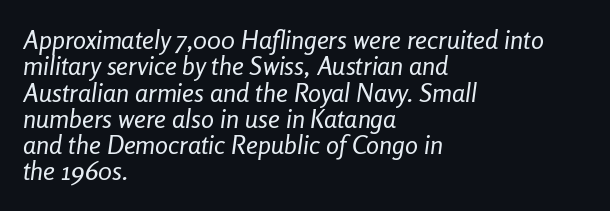
This sample uses plain, unmodified letter spacing. Students, observe: this is what under-led, compact text looks like. Check under the words: just untouched page. The typesetter chose a ragged-right arrangement here. Slant detected: the letters are inclined. Heaviness? Minimal to ordinary, like unemphasized prose.
